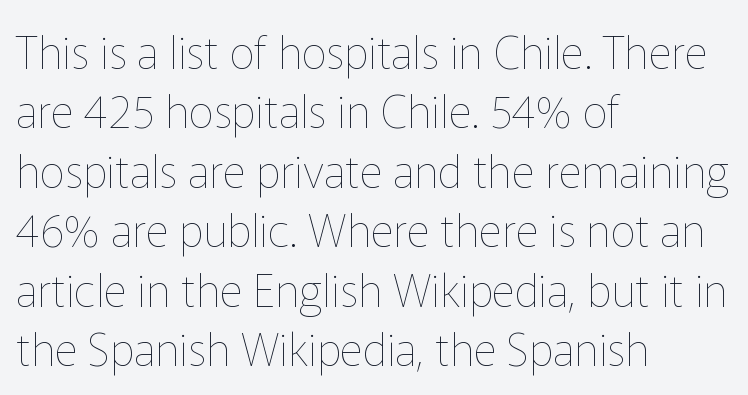
The image shows 45 px thin type, upright; set left-aligned, normal line spacing (1.32x), normal letter spacing, not underlined; low stroke contrast and a medium x-height.
